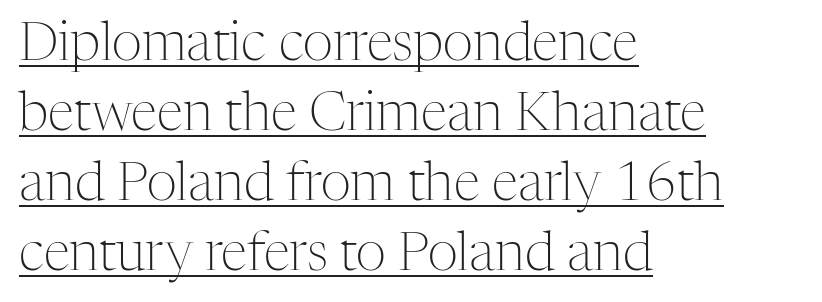
Q: Is the text bold? A: No.
Q: Is the text italic (slanted)? A: No, it is upright.
Q: Is the typeface a serif or a sans-serif typeface? A: Serif.
Q: Is the text underlined? A: Yes.
Q: How is the paragraph aligned? A: Left-aligned.
Q: Is the spacing between letters normal or unusually wide? A: Normal.
Q: Is the spacing between lines tight, normal or loose? A: Normal.
Q: Width (condensed, normal, or wide)? A: Normal.
Q: Stroke contrast? A: Medium.
Q: x-height? A: Medium.
Q: Monospaced? A: No.
